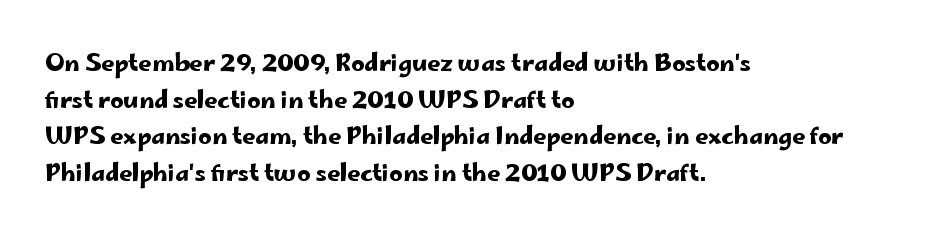
Rendered with straight, roman letterforms. Notice how the passage keeps a crisp vertical edge on the left only. A typesetter would call this leading conventional body-copy spacing. Is the letter spacing exaggerated? No — it looks like the ordinary default.
